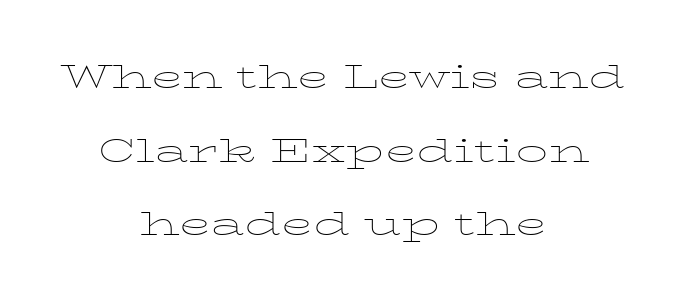
Note the varied advance widths — an 'i' is clearly narrower than an 'm'. The setting favours the middle, as headings and verse often do. Honestly, the rows look like they've been pulled way apart. Lines of text with bare space underneath. These lines are composed in type with serifs.
